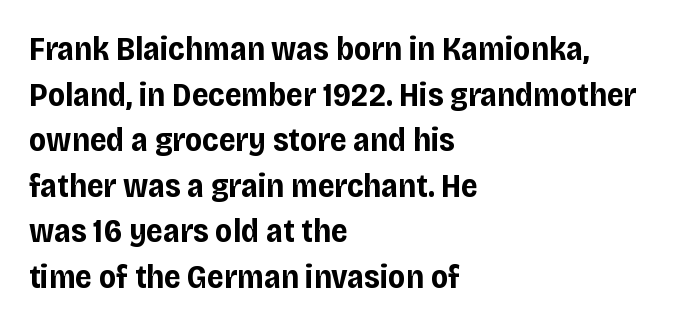
Q: Is the text bold? A: Yes.
Q: Is the text italic (slanted)? A: No, it is upright.
Q: Is the typeface a serif or a sans-serif typeface? A: Sans-serif.
Q: Is the text underlined? A: No.
Q: How is the paragraph aligned? A: Left-aligned.
Q: Is the spacing between letters normal or unusually wide? A: Normal.
Q: Is the spacing between lines tight, normal or loose? A: Normal.
Q: Width (condensed, normal, or wide)? A: Normal.
Q: Stroke contrast? A: Low.
Q: x-height? A: Large.
Q: Monospaced? A: No.
